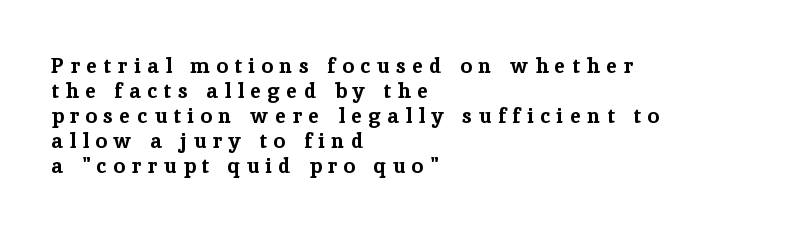
This is the regular roman posture of the typeface. A student would call this left alignment; a typographer would say flush left, rag right. Is the letter spacing exaggerated? Yes — the characters are pushed far apart. The foot of each line stays bare and open. The rendering uses a bold face; every stroke is thick and dark.
